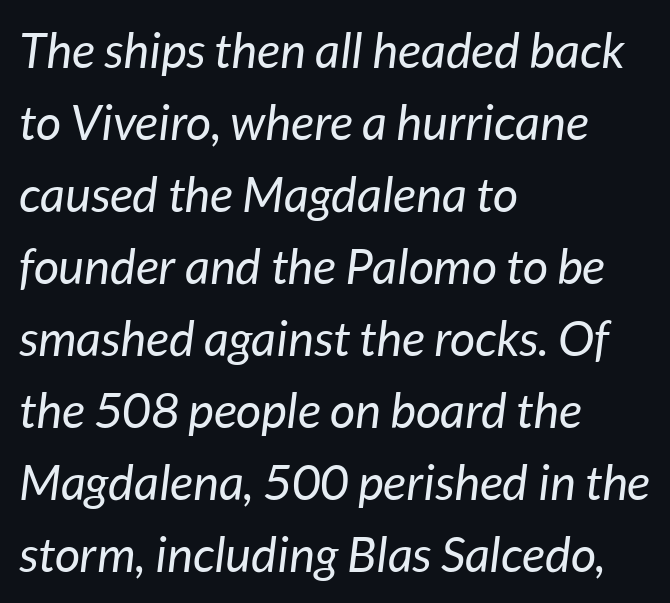
The image shows 49 px regular-weight type, italic (leaning right); set left-aligned, normal line spacing (1.47x), normal letter spacing, not underlined; low stroke contrast and a medium x-height.
